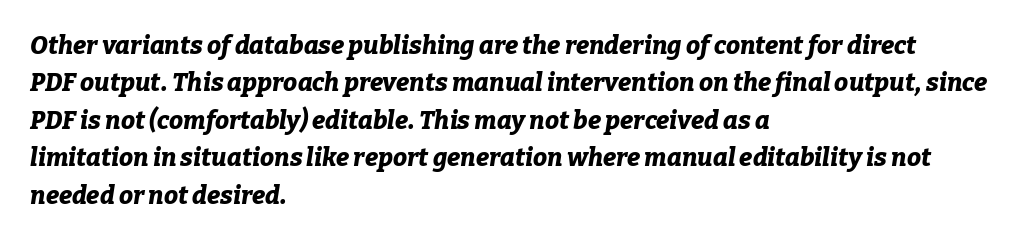
Q: Is the text bold? A: Yes.
Q: Is the text italic (slanted)? A: Yes, it leans right by about 9 degrees.
Q: Is the text underlined? A: No.
Q: How is the paragraph aligned? A: Left-aligned.
Q: Is the spacing between letters normal or unusually wide? A: Normal.
Q: Is the spacing between lines tight, normal or loose? A: Normal.
